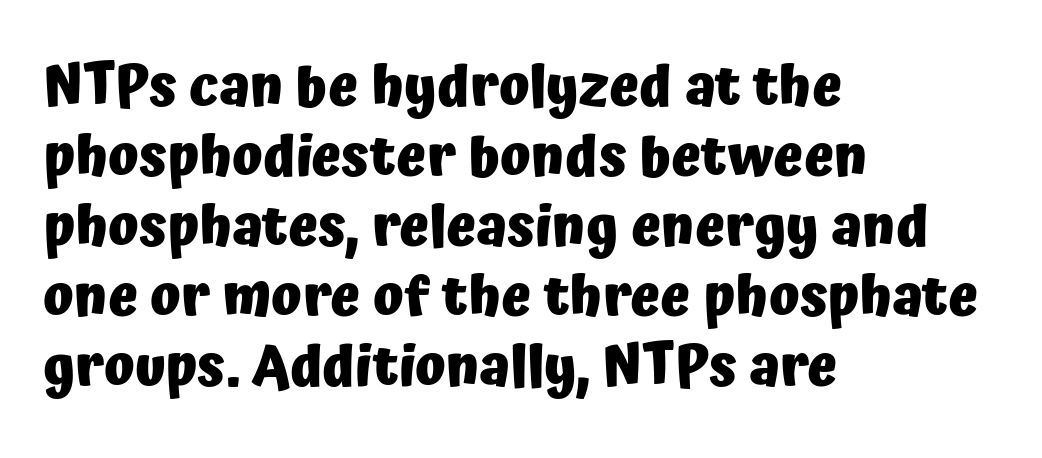
This sample uses plain, unmodified letter spacing. Upright lettering throughout. Short and long lines alike share a common starting point at left. This rendering features lettering with no underline. Interline gaps are of average width in this sample. The passage shown is emphatically bold.
